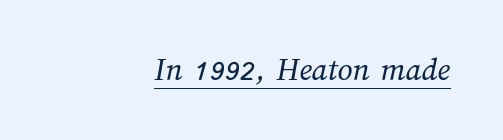
Q: Is the text bold? A: No.
Q: Is the text underlined? A: Yes.
Q: How is the paragraph aligned? A: Right-aligned.
Q: Is the spacing between letters normal or unusually wide? A: Normal.
Q: Width (condensed, normal, or wide)? A: Normal.
Q: Stroke contrast? A: Medium.
Q: x-height? A: Medium.
Q: Monospaced? A: No.
